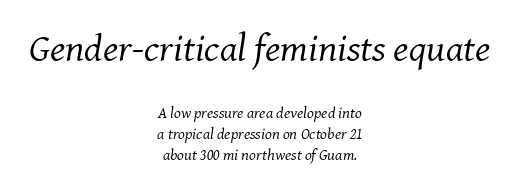
{"serif": "yes", "italic": "yes", "lean": "right", "slant_degrees": 8, "bold": "no", "weight": "regular", "width": "normal", "stroke_contrast": "medium", "x_height": "medium", "monospaced": "no", "underline": "no", "align": "center", "line_spacing": "normal", "line_spacing_ratio": 1.31, "letter_spacing": "normal", "letter_spacing_em": 0.0, "larger_block": "first", "size_ratio": 2.44, "glyph_px": 39}
